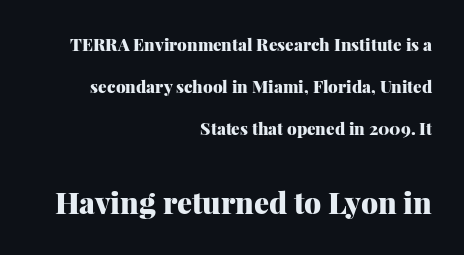
Q: Is the text bold? A: Yes.
Q: Is the text italic (slanted)? A: No, it is upright.
Q: Is the typeface a serif or a sans-serif typeface? A: Serif.
Q: Is the text underlined? A: No.
Q: How is the paragraph aligned? A: Right-aligned.
Q: Is the spacing between letters normal or unusually wide? A: Normal.
Q: Is the spacing between lines tight, normal or loose? A: Loose.
Q: Which block of text is set in a larger size, the first (top) or the second (bottom)? A: The second (bottom) one.
Q: Width (condensed, normal, or wide)? A: Normal.
Q: Stroke contrast? A: Medium.
Q: x-height? A: Medium.
Q: Monospaced? A: No.
